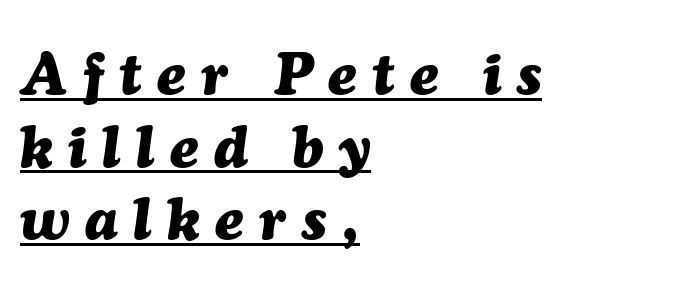
{"italic": "yes", "lean": "right", "slant_degrees": 7, "bold": "yes", "weight": "heavy", "width": "normal", "stroke_contrast": "medium", "x_height": "medium", "monospaced": "no", "underline": "yes", "align": "left", "line_spacing_ratio": 1.23, "letter_spacing": "wide", "letter_spacing_em": 0.26, "glyph_px": 59}
